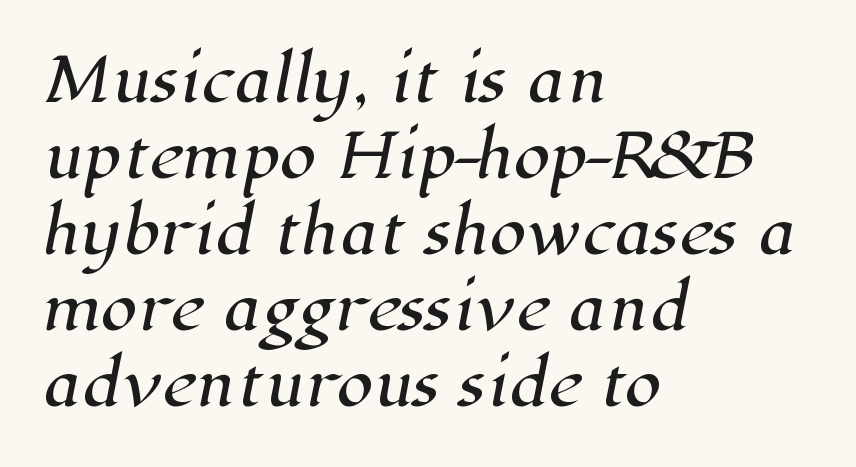
The image shows 59 px serif type; set left-aligned, normal line spacing (1.29x), normal letter spacing, not underlined; high stroke contrast and a medium x-height.
